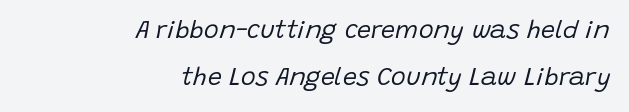
A clean baseline with only descenders dipping below it. The horizontal fit of the characters is conventional and even. Observe the lean: these are italic letterforms. Is this a heavy cut? Hardly; it is regular or lighter.
